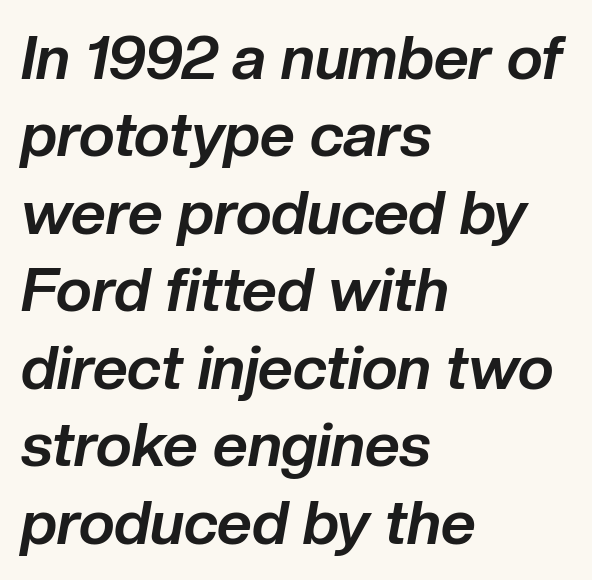
Does the weight exceed regular? Yes, all the way to bold. The face used here is rendered with its standard letterfit. The zone under the glyphs is completely vacant. The face used here is proportionally spaced, like ordinary book or web type. Layout note: lines flush left.
